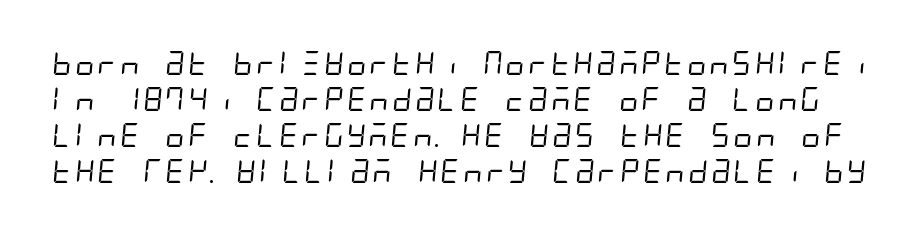
Q: Is the text bold? A: No.
Q: Is the text underlined? A: No.
Q: Is the spacing between letters normal or unusually wide? A: Normal.
Q: Is the spacing between lines tight, normal or loose? A: Normal.
